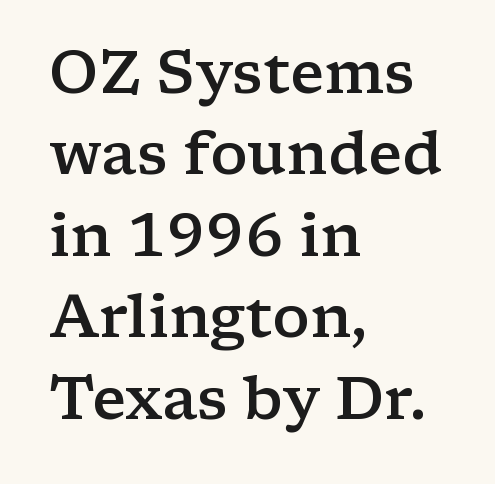
Short note: letters normally spaced. In terms of letterform style, serifs are clearly present. Vertical strokes here are truly vertical. Beneath every word, the page is bare. Moderately thickened strokes mark this as semibold type. Evenly set lines give the paragraph a standard silhouette.
